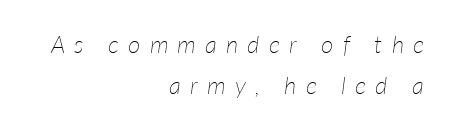
No chunkiness to these letters — they're not bold. The lines sit at an ordinary, default distance from one another. Compared with typical body copy, the letter spacing here is much looser. These lines are set flush right with a ragged left edge. Characters are canted at an angle relative to the baseline's perpendicular. Descender tails drop into unmarked territory.
